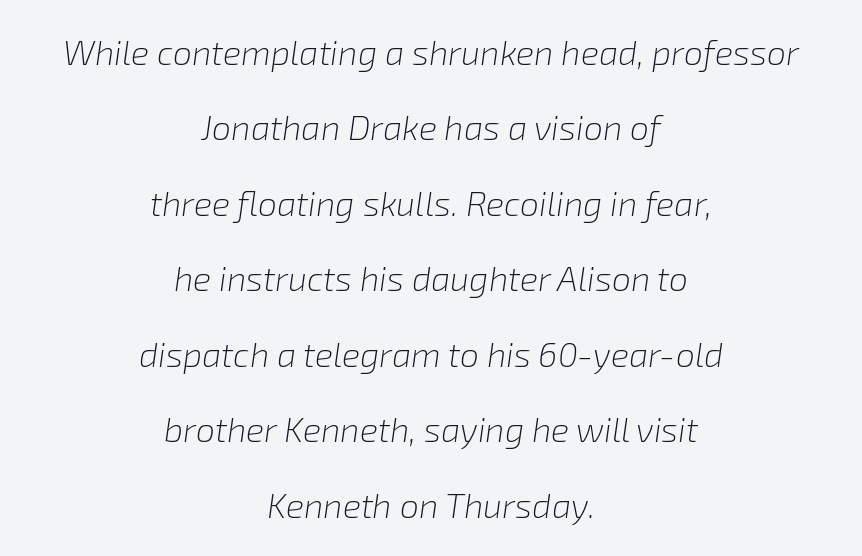
Q: Is the text bold? A: No.
Q: Is the text italic (slanted)? A: Yes, it leans right by about 8 degrees.
Q: Is the text underlined? A: No.
Q: How is the paragraph aligned? A: Centered.
Q: Is the spacing between letters normal or unusually wide? A: Normal.
Q: Is the spacing between lines tight, normal or loose? A: Loose.
Q: Width (condensed, normal, or wide)? A: Normal.
Q: Stroke contrast? A: Low.
Q: x-height? A: Medium.
Q: Monospaced? A: No.
